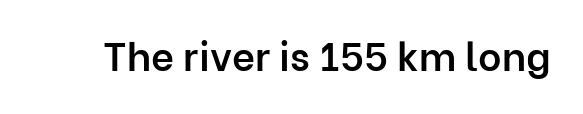
The image shows 40 px semibold sans-serif type, upright; set normal letter spacing, not underlined; low stroke contrast and a medium x-height.
